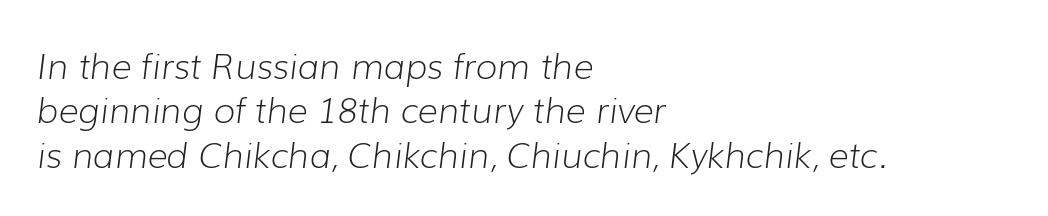
Horizontally, the lines are justified to the leading edge only. A quiet, ordinary-to-light weight characterises the typeface. Nobody touched the tracking dial on this one. Slanted lettering throughout. Think of a printed novel: that variable character pitch is what you see here. Check under the words: just untouched page.
